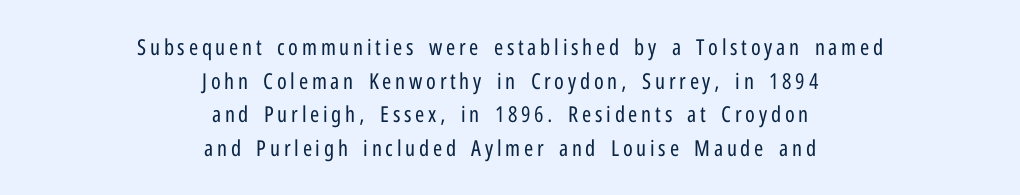
{"italic": "no", "bold": "no", "underline": "no", "align": "center", "line_spacing": "normal", "line_spacing_ratio": 1.53, "glyph_px": 22}
